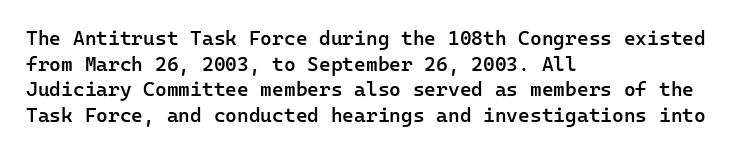
Caption: multi-line text, flush left, ragged right. This sample keeps an unexceptional amount of space between lines. Glance below the letters and you will spot only blank space. How are the letters spaced? Ordinarily, with no added tracking. The letters stand straight up with perfectly vertical stems.
